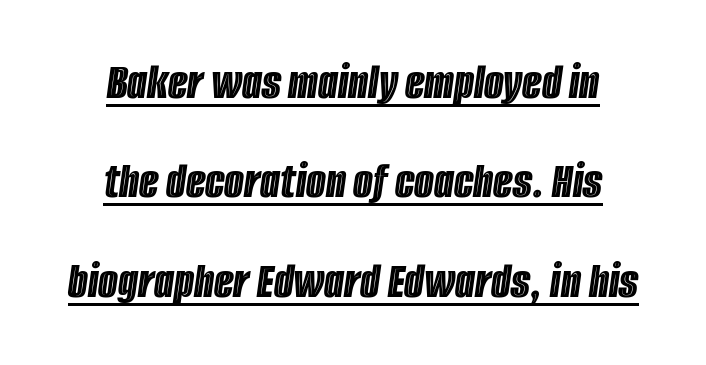
{"italic": "yes", "lean": "right", "slant_degrees": 8, "width": "condensed", "x_height": "large", "monospaced": "no", "underline": "yes", "align": "center", "line_spacing": "loose", "line_spacing_ratio": 1.95, "letter_spacing": "normal", "letter_spacing_em": 0.0, "glyph_px": 51}
